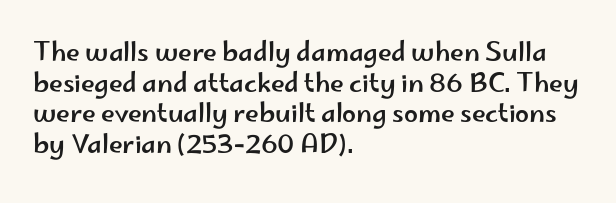
Which margin do the lines hug? The left one — the right edge is uneven. Bare-footed words on every line. Here the glyphs are tracked normally, forming tight word shapes. Does the lettering tilt? It doesn't — this is upright.
